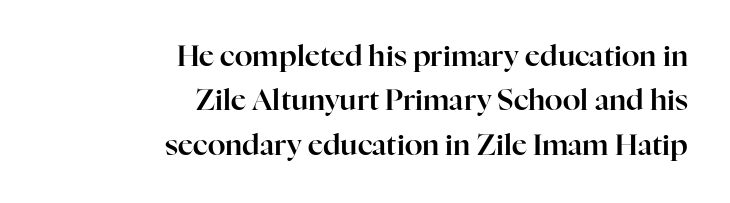
Regular leading. In CSS terms this would be text-align: right. Students, note that the glyphs here touch the page at normal intervals. Old-style or modern, the face here clearly has serifs. Descender tails drop into unmarked territory. If you drew a line through each stem, it would be perfectly vertical.
